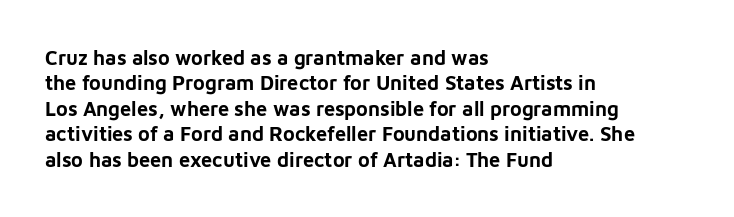
Q: Is the text bold? A: Yes.
Q: Is the text italic (slanted)? A: No, it is upright.
Q: Is the text underlined? A: No.
Q: How is the paragraph aligned? A: Left-aligned.
Q: Is the spacing between letters normal or unusually wide? A: Normal.
Q: Is the spacing between lines tight, normal or loose? A: Normal.
